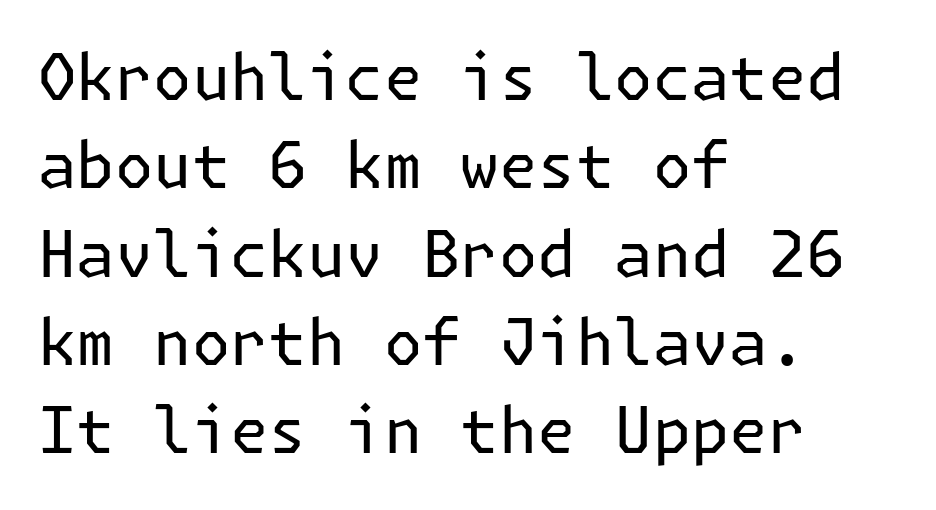
Unlike a traditional serif, this face leaves its strokes unadorned. Reading down the column, the eye jumps a familiar distance to each next line. Style check: upright. Glance below the letters and you will spot only blank space.
